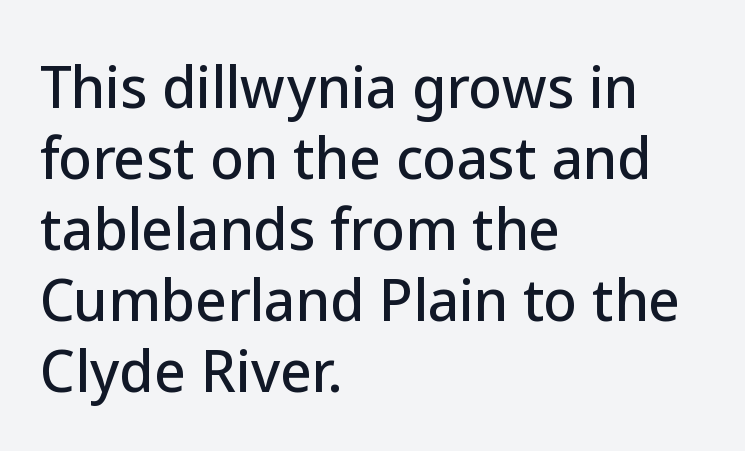
{"serif": "no", "italic": "no", "width": "normal", "stroke_contrast": "low", "x_height": "medium", "monospaced": "no", "underline": "no", "align": "left", "line_spacing": "normal", "line_spacing_ratio": 1.29, "letter_spacing": "normal", "letter_spacing_em": 0.0, "glyph_px": 55}
